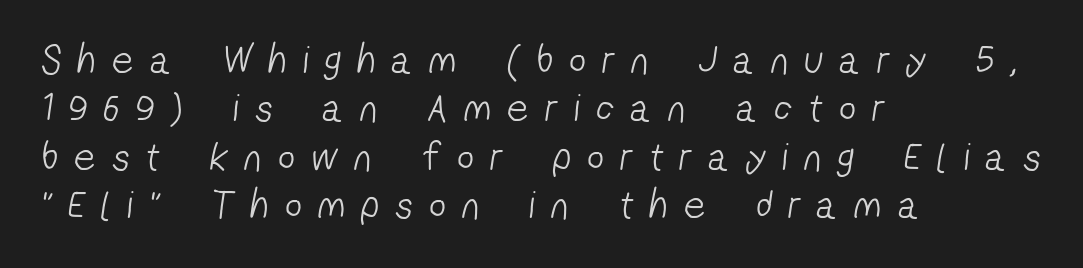
The image shows 41 px light, condensed sans-serif type; set left-aligned, line spacing 1.18x, unusually wide letter spacing (+0.41 em), not underlined; low stroke contrast and a medium x-height.
